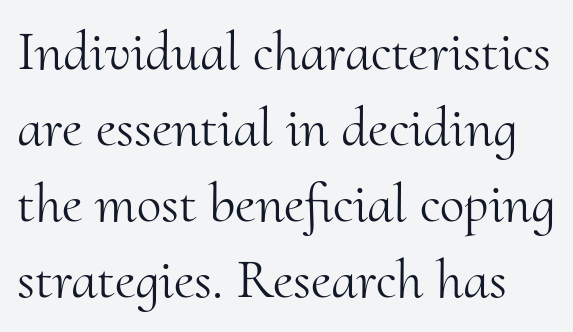
The image shows 56 px light serif type, upright; set normal line spacing (1.36x), normal letter spacing, not underlined; medium stroke contrast and a small x-height.
